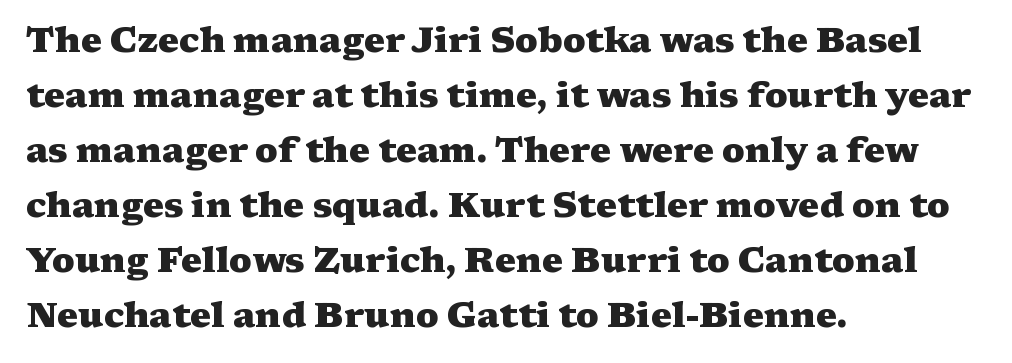
The image shows 35 px heavy, wide serif type, upright; set left-aligned, normal line spacing (1.57x), normal letter spacing, not underlined; medium stroke contrast and a medium x-height.
